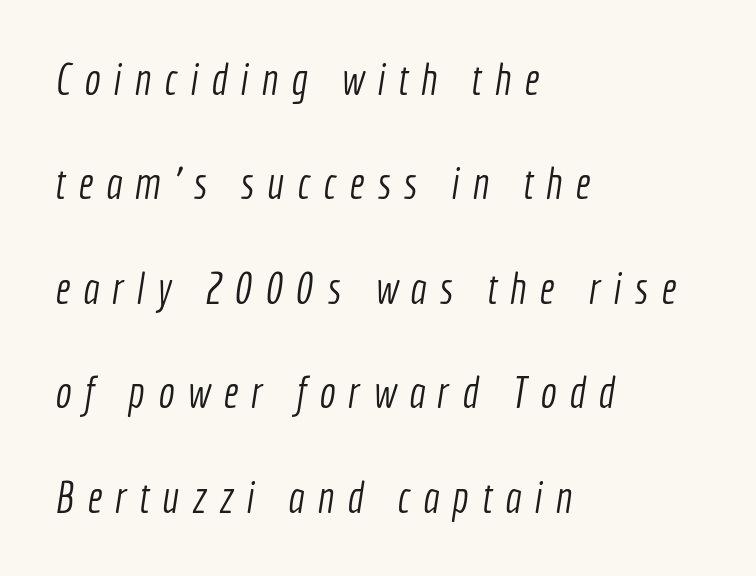
{"serif": "no", "bold": "no", "weight": "light", "width": "condensed", "x_height": "medium", "monospaced": "no", "underline": "no", "align": "left", "line_spacing": "loose", "line_spacing_ratio": 2.43, "letter_spacing": "wide", "letter_spacing_em": 0.3, "glyph_px": 43}
